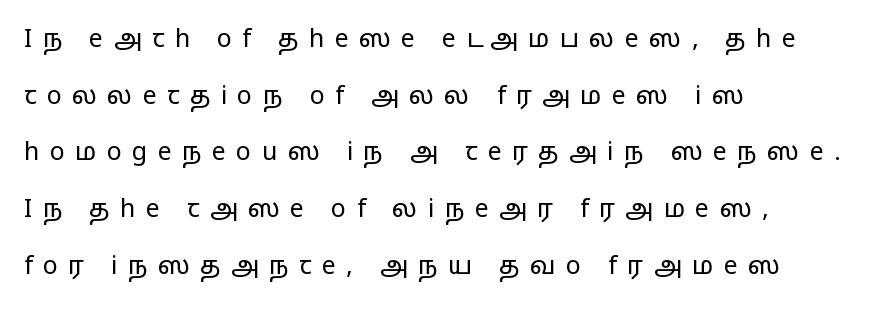
The weight tops out at a normal text grade. The typography opts for an upright posture over an oblique one. Students, note that the glyphs here are deliberately spaced far apart. Widely set lines give the paragraph a tall, airy silhouette.
